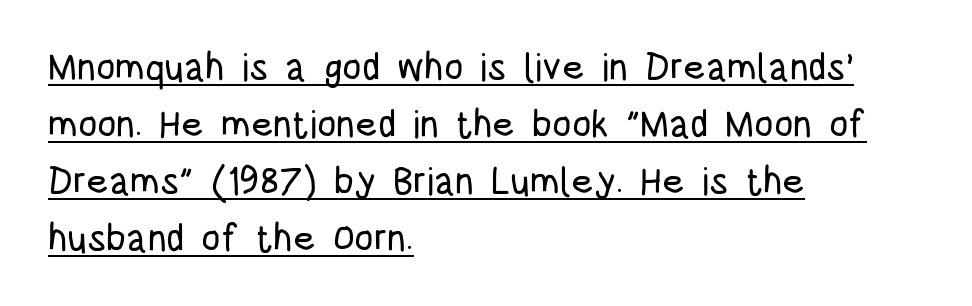
Q: Is the text italic (slanted)? A: No, it is upright.
Q: Is the typeface a serif or a sans-serif typeface? A: Sans-serif.
Q: Is the text underlined? A: Yes.
Q: How is the paragraph aligned? A: Left-aligned.
Q: Is the spacing between letters normal or unusually wide? A: Normal.
Q: Is the spacing between lines tight, normal or loose? A: Normal.
Q: Width (condensed, normal, or wide)? A: Condensed.
Q: Stroke contrast? A: Low.
Q: x-height? A: Large.
Q: Monospaced? A: No.
